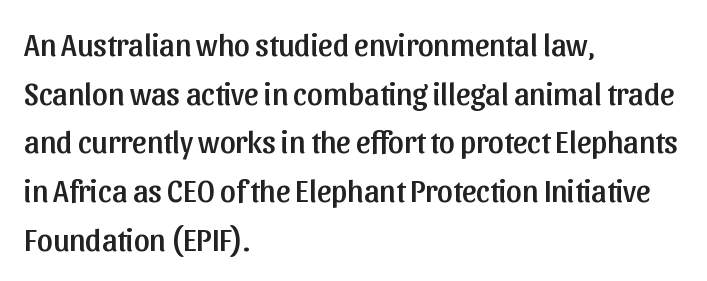
{"serif": "no", "italic": "no", "width": "normal", "stroke_contrast": "low", "x_height": "medium", "monospaced": "no", "underline": "no", "align": "left", "line_spacing": "normal", "line_spacing_ratio": 1.57, "letter_spacing": "normal", "letter_spacing_em": 0.0, "glyph_px": 31}
